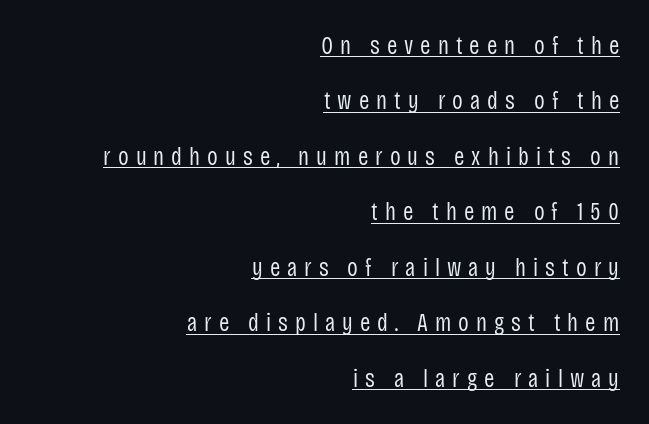
Substantial extra tracking has been applied to these lines. All the whitespace from short lines collects on the left. Is the type heavy? It reads as light-to-regular instead. Every character sits straight up, as roman type does.
